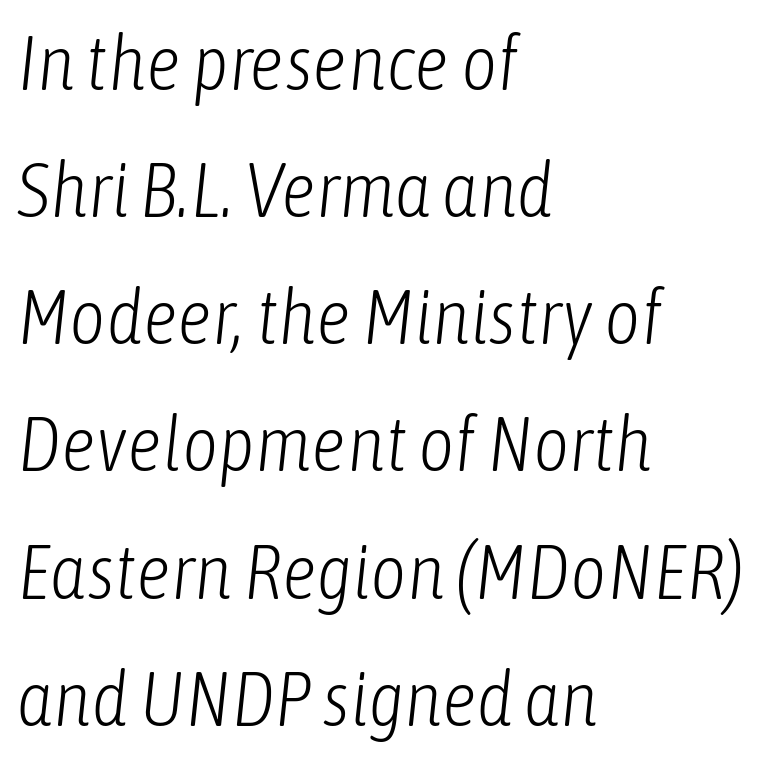
Think standard paragraph weight, or any step lighter than that. Standard letterfit; no display-style spreading of the glyphs. Character widths vary here, with narrow letters taking less room than wide ones. Typeset ragged right — the left edge is the straight one. Beneath every word, the page is bare.
